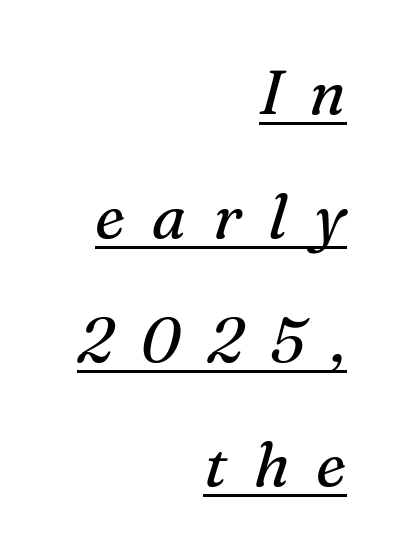
Q: Is the text bold? A: No.
Q: Is the text italic (slanted)? A: Yes, it leans right by about 16 degrees.
Q: Is the typeface a serif or a sans-serif typeface? A: Serif.
Q: Is the text underlined? A: Yes.
Q: How is the paragraph aligned? A: Right-aligned.
Q: Is the spacing between letters normal or unusually wide? A: Unusually wide.
Q: Is the spacing between lines tight, normal or loose? A: Loose.
Q: Width (condensed, normal, or wide)? A: Normal.
Q: Stroke contrast? A: Medium.
Q: x-height? A: Medium.
Q: Monospaced? A: No.
